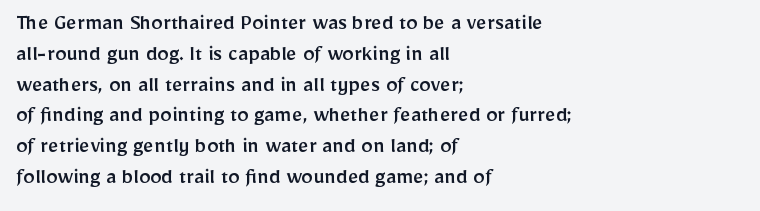
Q: Is the text italic (slanted)? A: No, it is upright.
Q: Is the text underlined? A: No.
Q: How is the paragraph aligned? A: Left-aligned.
Q: Is the spacing between letters normal or unusually wide? A: Normal.
Q: Is the spacing between lines tight, normal or loose? A: Normal.
